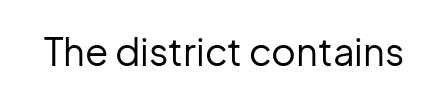
{"serif": "no", "italic": "no", "bold": "no", "weight": "regular", "width": "normal", "stroke_contrast": "low", "x_height": "medium", "monospaced": "no", "underline": "no", "letter_spacing": "normal", "letter_spacing_em": 0.0, "glyph_px": 38}
